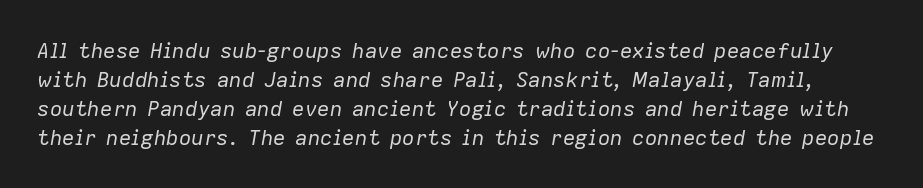
The image shows 21 px text type, italic (leaning right); set normal line spacing (1.38x), normal letter spacing, not underlined.
